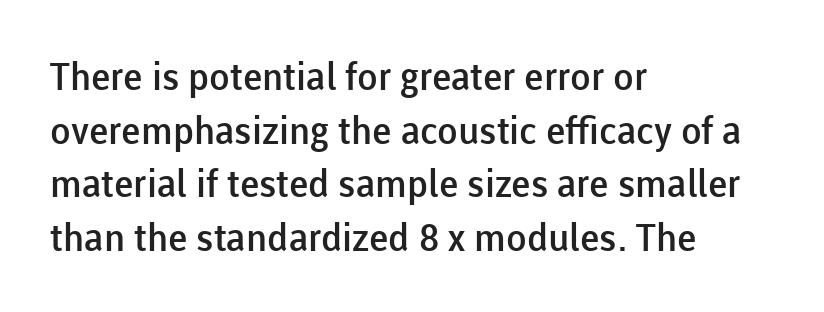
Q: Is the text bold? A: Semi-bold.
Q: Is the text italic (slanted)? A: No, it is upright.
Q: Is the typeface a serif or a sans-serif typeface? A: Sans-serif.
Q: Is the text underlined? A: No.
Q: How is the paragraph aligned? A: Left-aligned.
Q: Is the spacing between letters normal or unusually wide? A: Normal.
Q: Is the spacing between lines tight, normal or loose? A: Normal.
Q: Width (condensed, normal, or wide)? A: Normal.
Q: Stroke contrast? A: Low.
Q: x-height? A: Medium.
Q: Monospaced? A: No.
